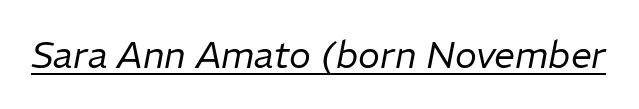
Q: Is the text bold? A: No.
Q: Is the text italic (slanted)? A: Yes, it leans right by about 11 degrees.
Q: Is the text underlined? A: Yes.
Q: Is the spacing between letters normal or unusually wide? A: Normal.
Q: Width (condensed, normal, or wide)? A: Normal.
Q: Stroke contrast? A: Low.
Q: x-height? A: Medium.
Q: Monospaced? A: No.
